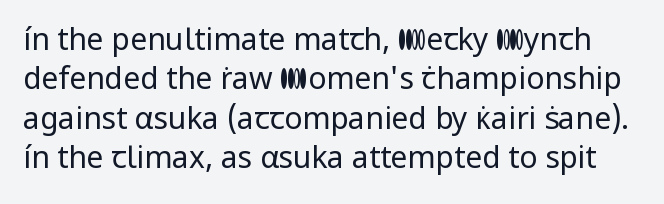
Q: Is the text bold? A: No.
Q: Is the text italic (slanted)? A: No, it is upright.
Q: Is the typeface a serif or a sans-serif typeface? A: Sans-serif.
Q: Is the text underlined? A: No.
Q: Is the spacing between letters normal or unusually wide? A: Normal.
Q: Is the spacing between lines tight, normal or loose? A: Normal.
Q: Width (condensed, normal, or wide)? A: Normal.
Q: Stroke contrast? A: Low.
Q: x-height? A: Medium.
Q: Monospaced? A: No.
